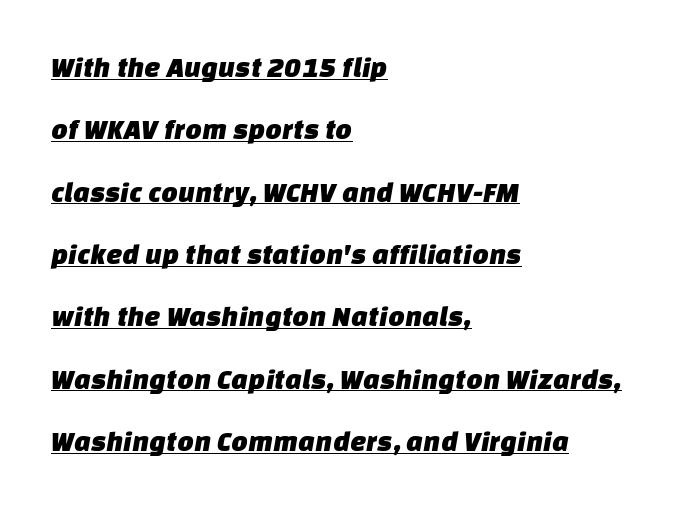
The lines are quadded left. The letters sit at their default tracking, neither squeezed nor spread. The letters carry no serifs — their stems end cleanly without finishing strokes. Leading is clearly above the norm, producing a sparse column. A typesetter would call this proportional, since set widths differ per character. The passage shown is underscored from start to finish.
